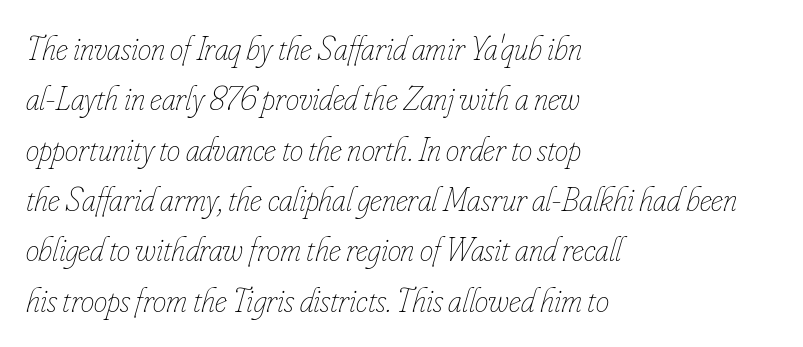
Q: Is the text bold? A: No.
Q: Is the text italic (slanted)? A: Yes, it leans right by about 16 degrees.
Q: Is the text underlined? A: No.
Q: How is the paragraph aligned? A: Left-aligned.
Q: Is the spacing between letters normal or unusually wide? A: Normal.
Q: Is the spacing between lines tight, normal or loose? A: Normal.
Q: Width (condensed, normal, or wide)? A: Condensed.
Q: Stroke contrast? A: Low.
Q: x-height? A: Small.
Q: Monospaced? A: No.
